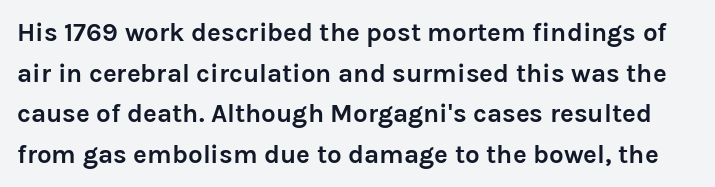
Q: Is the text bold? A: Yes.
Q: Is the text italic (slanted)? A: No, it is upright.
Q: Is the text underlined? A: No.
Q: Is the spacing between letters normal or unusually wide? A: Normal.
Q: Is the spacing between lines tight, normal or loose? A: Normal.
